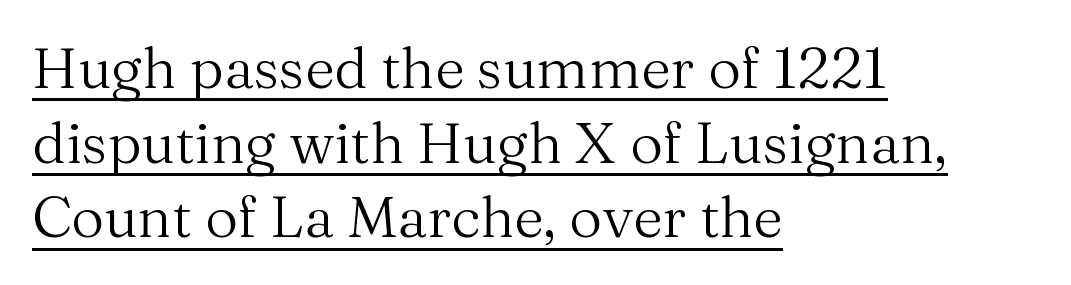
The type sits square on the baseline with zero lean. Proportional: the letters do not fall into vertical columns. Tracking here is standard; glyphs follow each other at the usual distance. These lines sit exactly where default settings would place them. These glyphs show unthickened strokes, regular width or finer. This rendering employs a face with finishing strokes, i.e., a serif.
